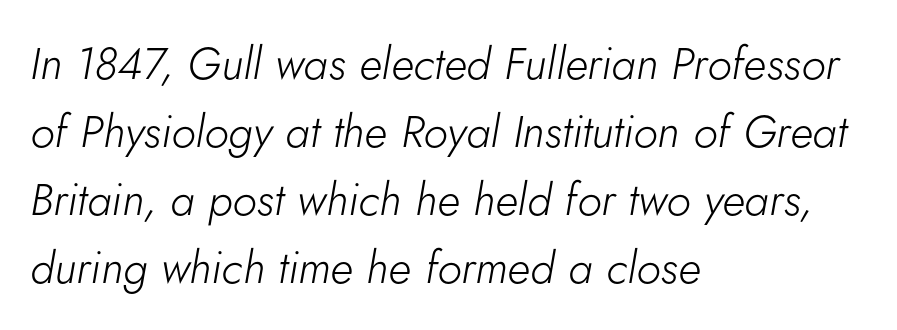
Q: Is the text bold? A: No.
Q: Is the text italic (slanted)? A: Yes, it leans right by about 5 degrees.
Q: Is the text underlined? A: No.
Q: How is the paragraph aligned? A: Left-aligned.
Q: Is the spacing between letters normal or unusually wide? A: Normal.
Q: Is the spacing between lines tight, normal or loose? A: Normal.
Q: Width (condensed, normal, or wide)? A: Normal.
Q: Stroke contrast? A: Low.
Q: x-height? A: Small.
Q: Monospaced? A: No.
